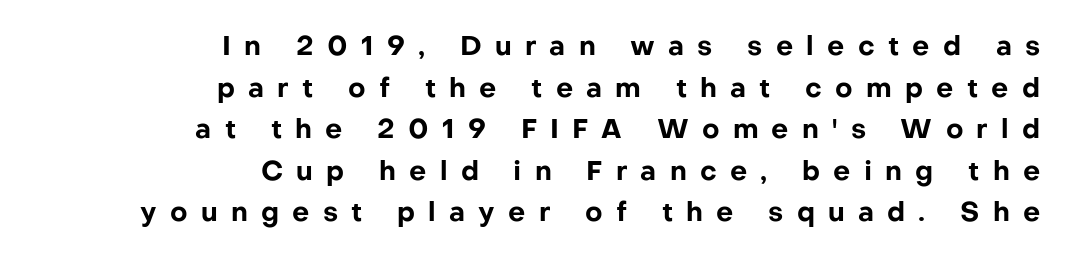
The image shows 27 px bold type, upright; set right-aligned, normal line spacing (1.54x), unusually wide letter spacing (+0.49 em), not underlined.
